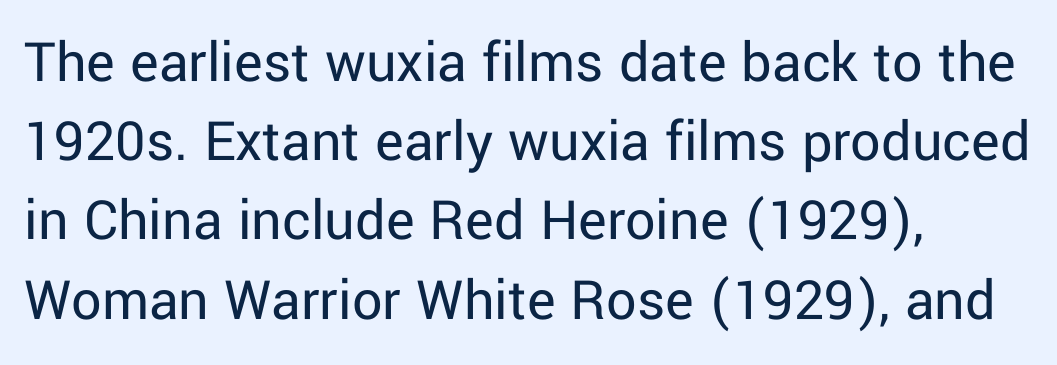
Q: Is the text bold? A: No.
Q: Is the text italic (slanted)? A: No, it is upright.
Q: Is the typeface a serif or a sans-serif typeface? A: Sans-serif.
Q: Is the text underlined? A: No.
Q: How is the paragraph aligned? A: Left-aligned.
Q: Is the spacing between letters normal or unusually wide? A: Normal.
Q: Is the spacing between lines tight, normal or loose? A: Normal.
Q: Width (condensed, normal, or wide)? A: Normal.
Q: Stroke contrast? A: Low.
Q: x-height? A: Medium.
Q: Monospaced? A: No.
